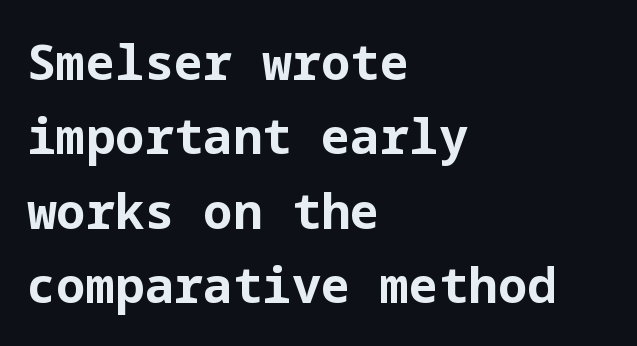
Q: Is the text bold? A: Yes.
Q: Is the text italic (slanted)? A: No, it is upright.
Q: Is the typeface a serif or a sans-serif typeface? A: Sans-serif.
Q: Is the text underlined? A: No.
Q: How is the paragraph aligned? A: Left-aligned.
Q: Is the spacing between letters normal or unusually wide? A: Normal.
Q: Is the spacing between lines tight, normal or loose? A: Normal.
Q: Width (condensed, normal, or wide)? A: Normal.
Q: Stroke contrast? A: Low.
Q: x-height? A: Medium.
